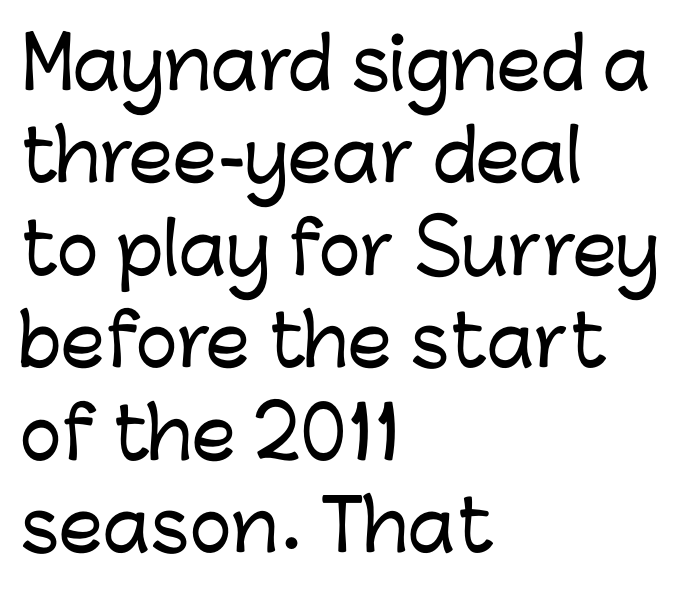
Caption: standard tracking, unaltered. Just letters on the line, the space beneath them empty. If you measured baseline to baseline, you'd find a middling distance. Left-aligned paragraph, ragged on the right. These lines were composed using upright roman letters.
